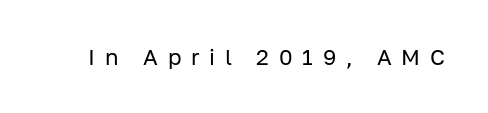
The image shows 22 px text type, upright; set unusually wide letter spacing (+0.44 em), not underlined.
